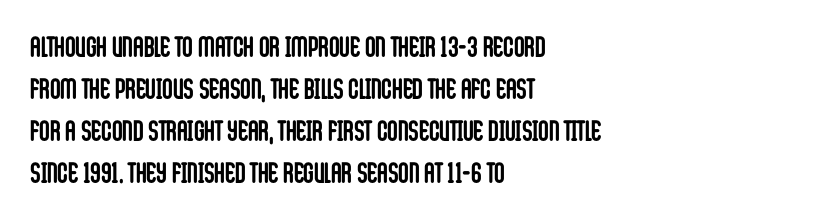
{"serif": "no", "italic": "no", "bold": "yes", "weight": "semibold", "width": "condensed", "stroke_contrast": "low", "x_height": "large", "monospaced": "no", "underline": "no", "align": "left", "line_spacing": "normal", "line_spacing_ratio": 1.45, "letter_spacing": "normal", "letter_spacing_em": 0.0, "glyph_px": 29}
